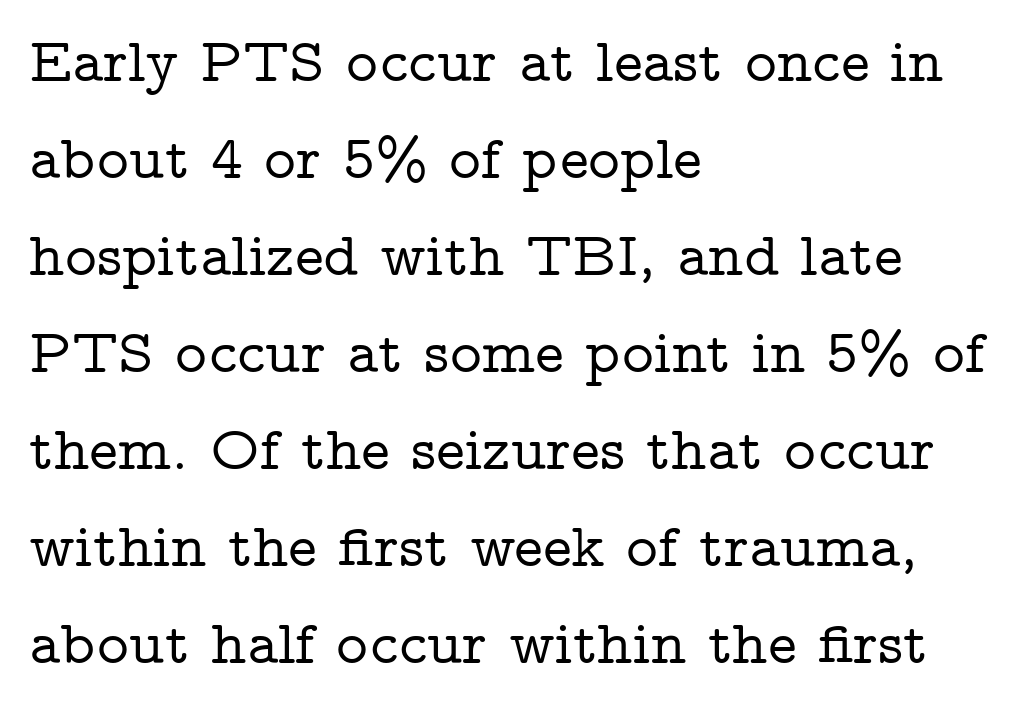
The image shows 61 px wide serif type, upright; set left-aligned, normal line spacing (1.59x), normal letter spacing, not underlined; low stroke contrast and a medium x-height.
